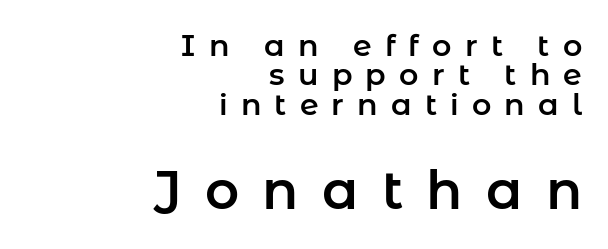
{"serif": "no", "italic": "no", "width": "normal", "stroke_contrast": "low", "x_height": "medium", "monospaced": "no", "underline": "no", "align": "right", "line_spacing": "tight", "line_spacing_ratio": 0.98, "letter_spacing": "wide", "letter_spacing_em": 0.44, "larger_block": "second", "size_ratio": 1.77, "glyph_px": 53}
